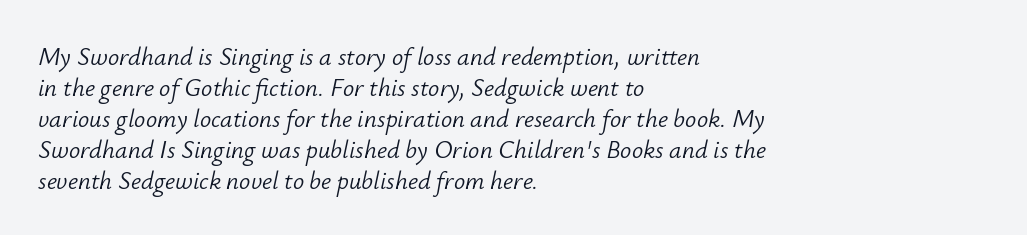
Q: Is the text bold? A: No.
Q: Is the text italic (slanted)? A: Yes, it leans right by about 12 degrees.
Q: Is the text underlined? A: No.
Q: How is the paragraph aligned? A: Left-aligned.
Q: Is the spacing between letters normal or unusually wide? A: Normal.
